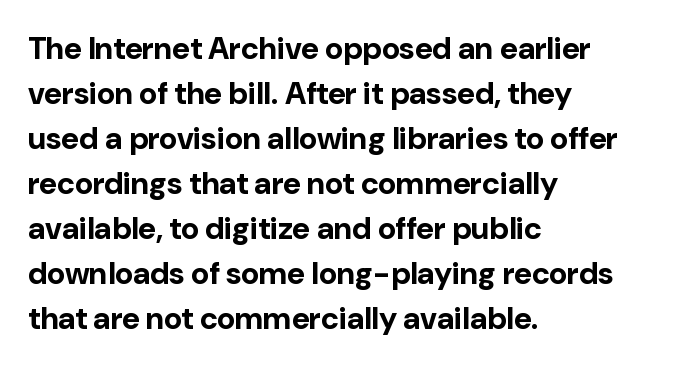
Q: Is the text bold? A: Yes.
Q: Is the text italic (slanted)? A: No, it is upright.
Q: Is the typeface a serif or a sans-serif typeface? A: Sans-serif.
Q: Is the text underlined? A: No.
Q: How is the paragraph aligned? A: Left-aligned.
Q: Is the spacing between letters normal or unusually wide? A: Normal.
Q: Is the spacing between lines tight, normal or loose? A: Normal.
Q: Width (condensed, normal, or wide)? A: Normal.
Q: Stroke contrast? A: Low.
Q: x-height? A: Medium.
Q: Monospaced? A: No.
